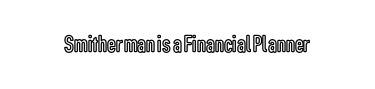
Q: Is the text italic (slanted)? A: No, it is upright.
Q: Is the text underlined? A: No.
Q: Is the spacing between letters normal or unusually wide? A: Normal.
